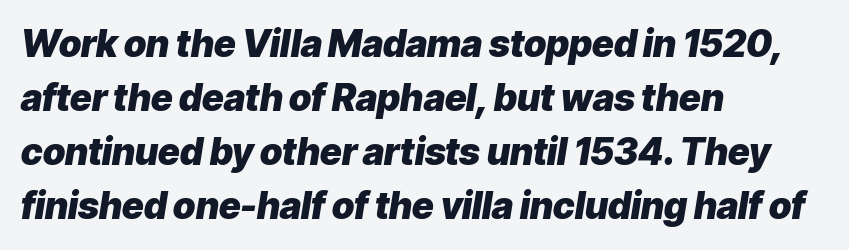
Q: Is the text bold? A: Yes.
Q: Is the text italic (slanted)? A: Yes, it leans right by about 9 degrees.
Q: Is the text underlined? A: No.
Q: How is the paragraph aligned? A: Left-aligned.
Q: Is the spacing between letters normal or unusually wide? A: Normal.
Q: Is the spacing between lines tight, normal or loose? A: Normal.
Q: Width (condensed, normal, or wide)? A: Normal.
Q: Stroke contrast? A: Low.
Q: x-height? A: Medium.
Q: Monospaced? A: No.
